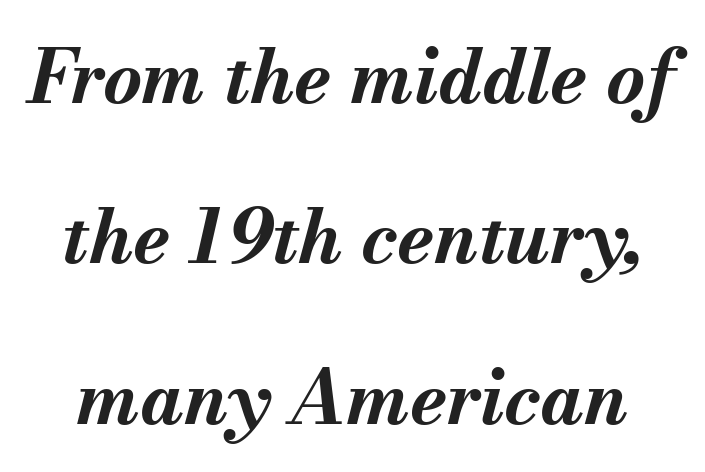
The line-height multiplier appears high, well above default. There's an unmistakable incline to the writing here. Character widths vary here, with narrow letters taking less room than wide ones. Only glyphs here, with clear space below each row. The face used here has the dense, thick strokes of a bold.
